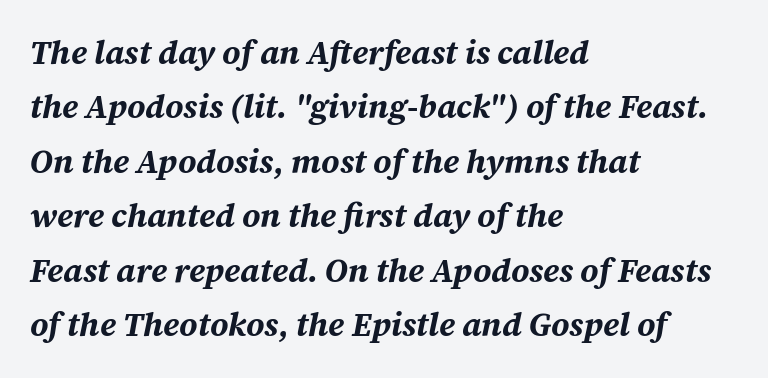
A full-strength bold gives these letters their thick strokes. Compared with typical paragraphs, the rows here are spaced about the same. Check the space under the baseline: it is left empty. The rendering anchors every line to the left-hand side. Character widths vary here, with narrow letters taking less room than wide ones. The passage shown leans; its letterforms are oblique.
